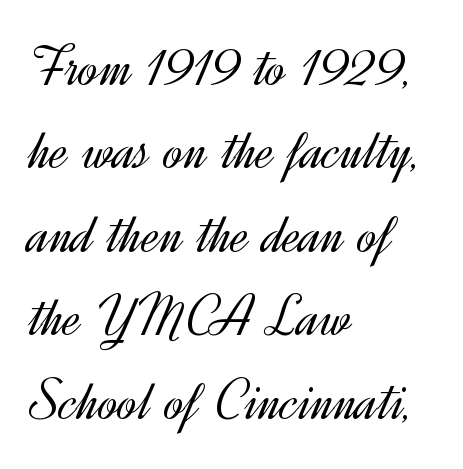
Does the copy run flush right? No — it runs flush left. Vertical spacing — default. Tracking value appears to be zero — textbook default spacing. Serif or sans? Sans — the stroke terminals are bare.
